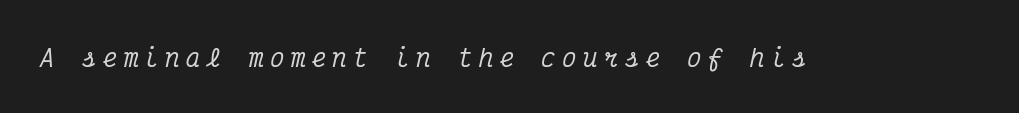
The rendering inserts visible extra space after every character. The passage shown leans; its letterforms are oblique. Descender tails drop into unmarked territory.
